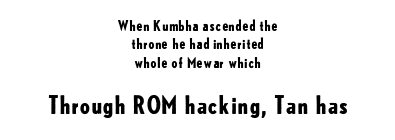
{"italic": "no", "bold": "yes", "underline": "no", "align": "center", "line_spacing": "normal", "line_spacing_ratio": 1.32, "letter_spacing": "normal", "letter_spacing_em": 0.0, "larger_block": "second", "size_ratio": 1.71, "glyph_px": 24}
